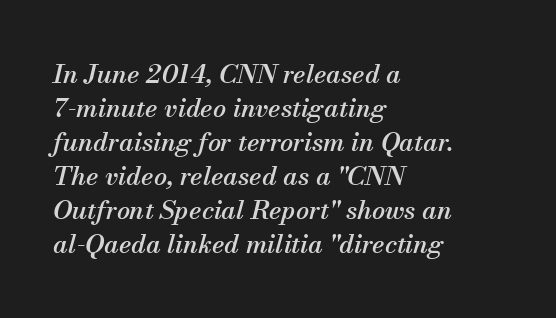
Q: Is the text italic (slanted)? A: Yes, it leans right by about 13 degrees.
Q: Is the text underlined? A: No.
Q: How is the paragraph aligned? A: Left-aligned.
Q: Is the spacing between letters normal or unusually wide? A: Normal.
Q: Is the spacing between lines tight, normal or loose? A: Normal.
